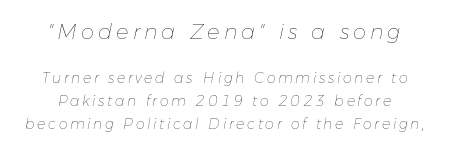
{"italic": "yes", "lean": "right", "slant_degrees": 11, "bold": "no", "underline": "no", "line_spacing": "normal", "line_spacing_ratio": 1.63, "larger_block": "first", "size_ratio": 1.5, "glyph_px": 21}
